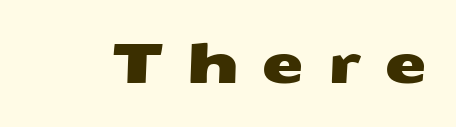
{"serif": "no", "width": "wide", "stroke_contrast": "medium", "x_height": "medium", "monospaced": "no", "underline": "no", "letter_spacing": "wide", "letter_spacing_em": 0.41, "glyph_px": 55}
